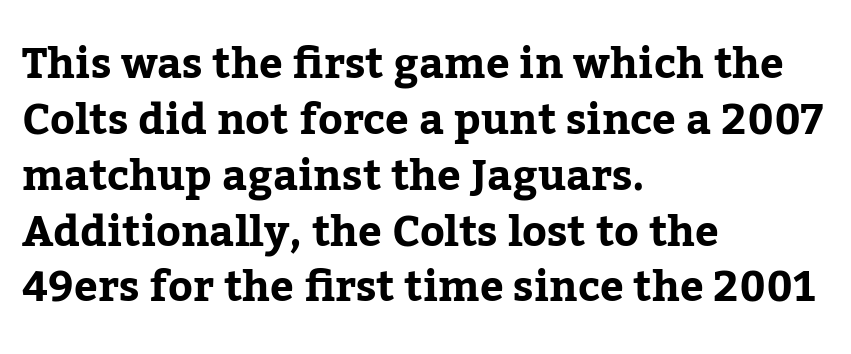
Q: Is the text bold? A: Yes.
Q: Is the text italic (slanted)? A: No, it is upright.
Q: Is the typeface a serif or a sans-serif typeface? A: Serif.
Q: Is the text underlined? A: No.
Q: How is the paragraph aligned? A: Left-aligned.
Q: Is the spacing between letters normal or unusually wide? A: Normal.
Q: Is the spacing between lines tight, normal or loose? A: Normal.
Q: Width (condensed, normal, or wide)? A: Normal.
Q: Stroke contrast? A: Low.
Q: x-height? A: Medium.
Q: Monospaced? A: No.
